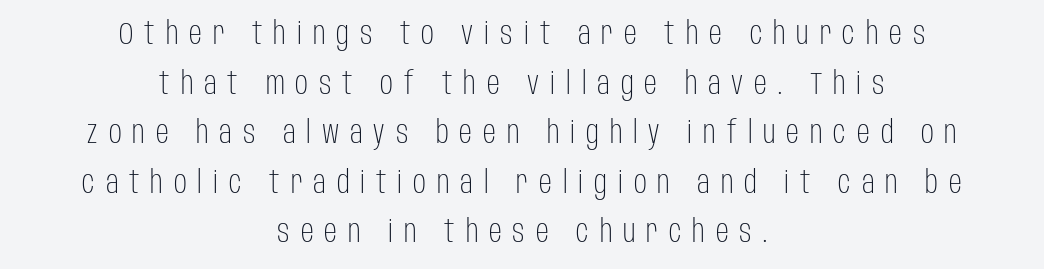
The image shows 32 px light, condensed sans-serif type, upright; set centered, normal line spacing (1.55x), unusually wide letter spacing (+0.34 em), not underlined; low stroke contrast and a large x-height.
